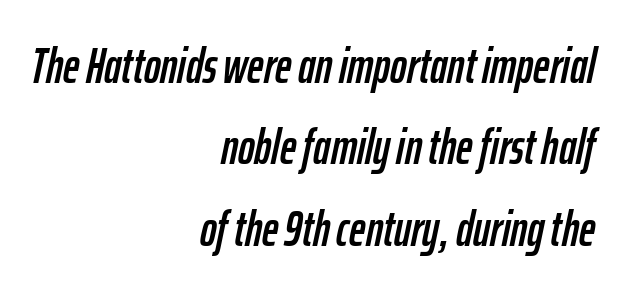
{"italic": "yes", "lean": "right", "slant_degrees": 12, "width": "condensed", "stroke_contrast": "low", "x_height": "medium", "monospaced": "no", "underline": "no", "align": "right", "line_spacing": "normal", "line_spacing_ratio": 1.63, "letter_spacing": "normal", "letter_spacing_em": 0.0, "glyph_px": 50}
